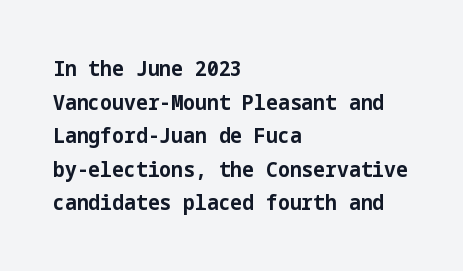
{"italic": "no", "bold": "yes", "underline": "no", "align": "left", "line_spacing": "normal", "line_spacing_ratio": 1.6, "letter_spacing": "normal", "letter_spacing_em": 0.0, "glyph_px": 21}
